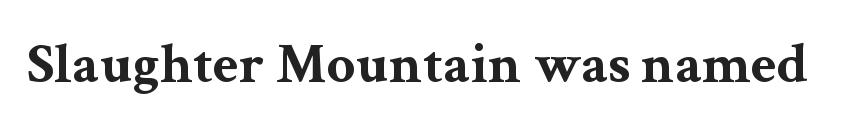
{"serif": "yes", "italic": "no", "bold": "yes", "weight": "bold", "width": "wide", "stroke_contrast": "medium", "x_height": "medium", "monospaced": "no", "underline": "no", "letter_spacing": "normal", "letter_spacing_em": 0.0, "glyph_px": 57}
